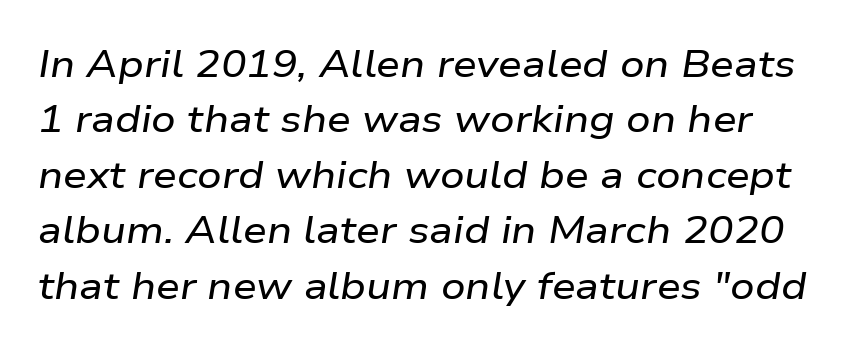
The image shows 38 px wide type, italic (leaning right); set normal line spacing (1.46x), normal letter spacing, not underlined; low stroke contrast and a medium x-height.
